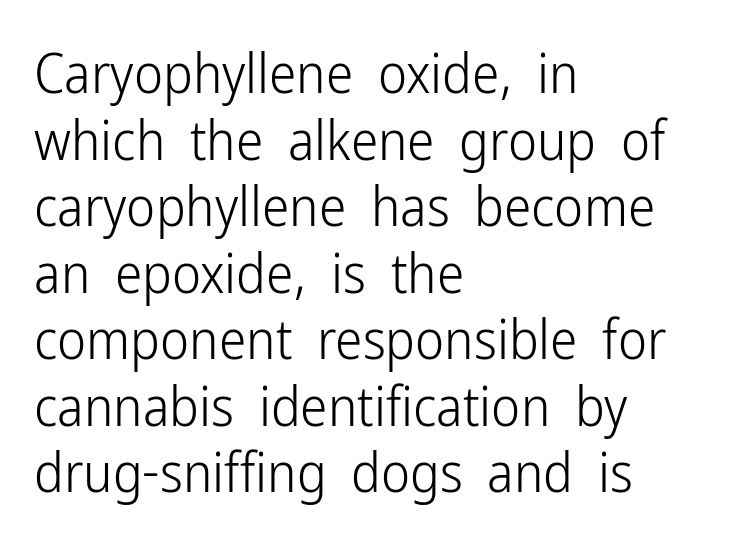
Q: Is the text bold? A: No.
Q: Is the text italic (slanted)? A: No, it is upright.
Q: Is the typeface a serif or a sans-serif typeface? A: Sans-serif.
Q: Is the text underlined? A: No.
Q: How is the paragraph aligned? A: Left-aligned.
Q: Is the spacing between letters normal or unusually wide? A: Normal.
Q: Width (condensed, normal, or wide)? A: Condensed.
Q: Stroke contrast? A: Low.
Q: x-height? A: Medium.
Q: Monospaced? A: No.
